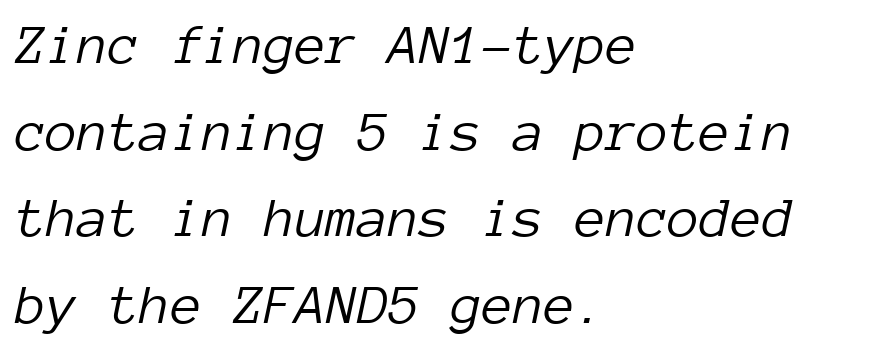
{"italic": "yes", "lean": "right", "slant_degrees": 12, "bold": "no", "weight": "light", "width": "normal", "stroke_contrast": "low", "x_height": "medium", "monospaced": "yes", "underline": "no", "align": "left", "line_spacing": "normal", "line_spacing_ratio": 1.52, "letter_spacing": "normal", "letter_spacing_em": 0.0, "glyph_px": 57}
